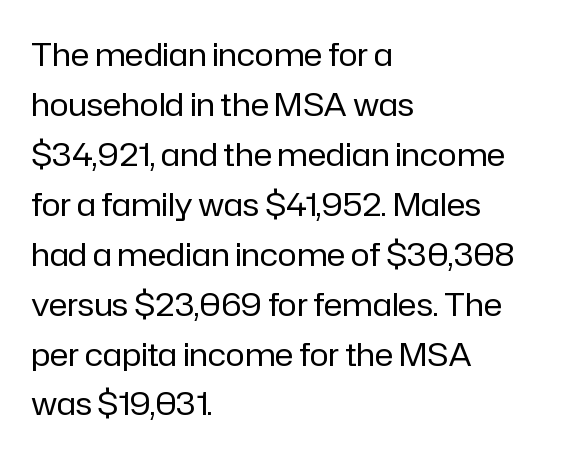
The image shows 32 px regular-weight sans-serif type, upright; set left-aligned, normal line spacing (1.56x), normal letter spacing, not underlined; low stroke contrast and a medium x-height.
